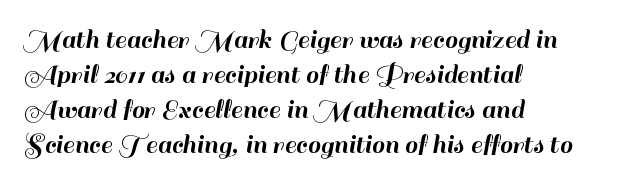
How are the letters spaced? Ordinarily, with no added tracking. Line beginnings align vertically; line endings do not. Letterform terminals end flat and unadorned throughout the passage. Here the designer chose a conventional face with non-uniform glyph widths.
